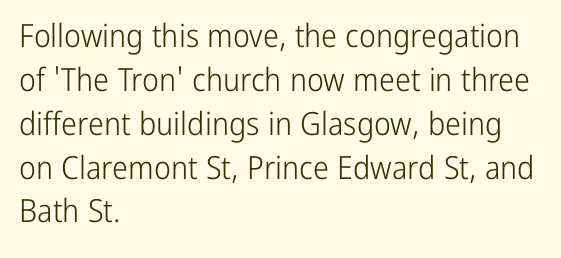
Q: Is the text bold? A: No.
Q: Is the text italic (slanted)? A: No, it is upright.
Q: Is the typeface a serif or a sans-serif typeface? A: Sans-serif.
Q: Is the text underlined? A: No.
Q: How is the paragraph aligned? A: Left-aligned.
Q: Is the spacing between letters normal or unusually wide? A: Normal.
Q: Is the spacing between lines tight, normal or loose? A: Normal.
Q: Width (condensed, normal, or wide)? A: Condensed.
Q: Stroke contrast? A: Low.
Q: x-height? A: Medium.
Q: Monospaced? A: No.
